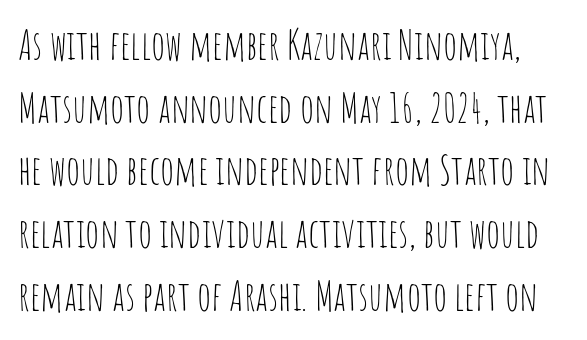
The image shows 41 px thin, condensed sans-serif type, upright; set normal line spacing (1.53x), normal letter spacing, not underlined; low stroke contrast and a large x-height.
